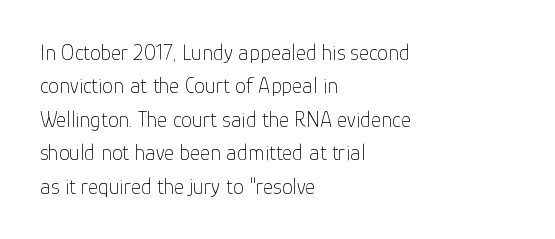
The image shows 22 px text type, upright; set left-aligned, normal line spacing (1.52x), normal letter spacing, not underlined.
